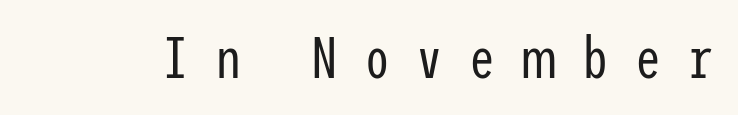
Q: Is the text bold? A: No.
Q: Is the text italic (slanted)? A: No, it is upright.
Q: Is the typeface a serif or a sans-serif typeface? A: Sans-serif.
Q: Is the text underlined? A: No.
Q: Is the spacing between letters normal or unusually wide? A: Unusually wide.
Q: Width (condensed, normal, or wide)? A: Condensed.
Q: Stroke contrast? A: Low.
Q: x-height? A: Medium.
